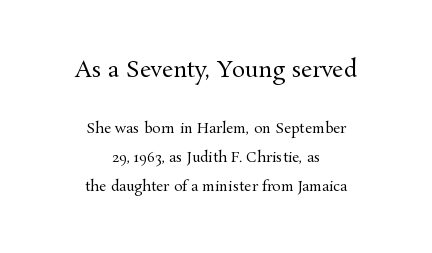
How are the letters spaced? Ordinarily, with no added tracking. Descender tails drop into unmarked territory. If you squint, the top block still reads clearly — it's the larger of the two. No extra ink here — the face is not bold.
